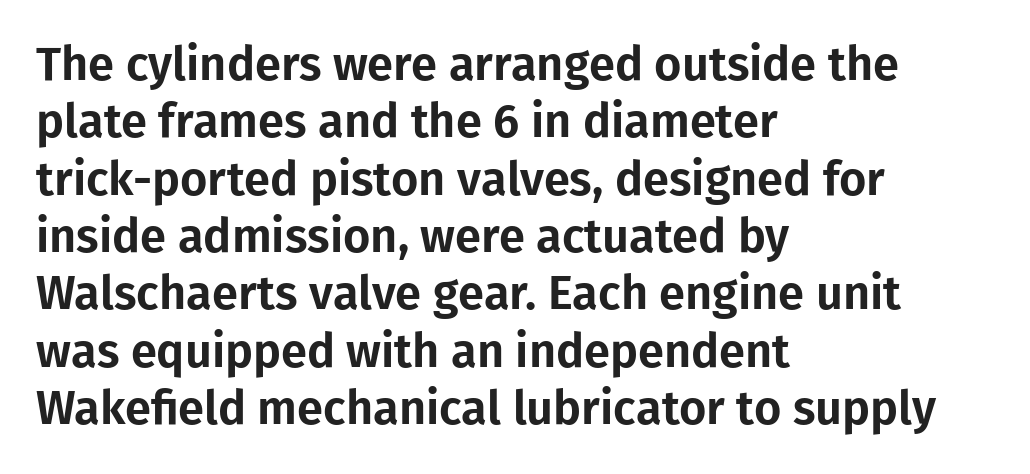
The image shows 47 px sans-serif type, upright; set left-aligned, line spacing 1.22x, normal letter spacing, not underlined; low stroke contrast and a medium x-height.
